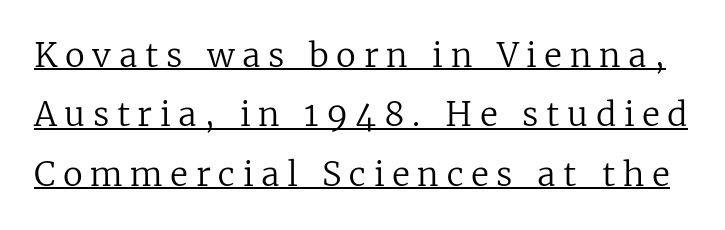
{"serif": "yes", "italic": "no", "bold": "no", "weight": "regular", "width": "normal", "stroke_contrast": "low", "x_height": "medium", "monospaced": "no", "underline": "yes", "line_spacing_ratio": 1.8, "letter_spacing": "wide", "letter_spacing_em": 0.23, "glyph_px": 33}
